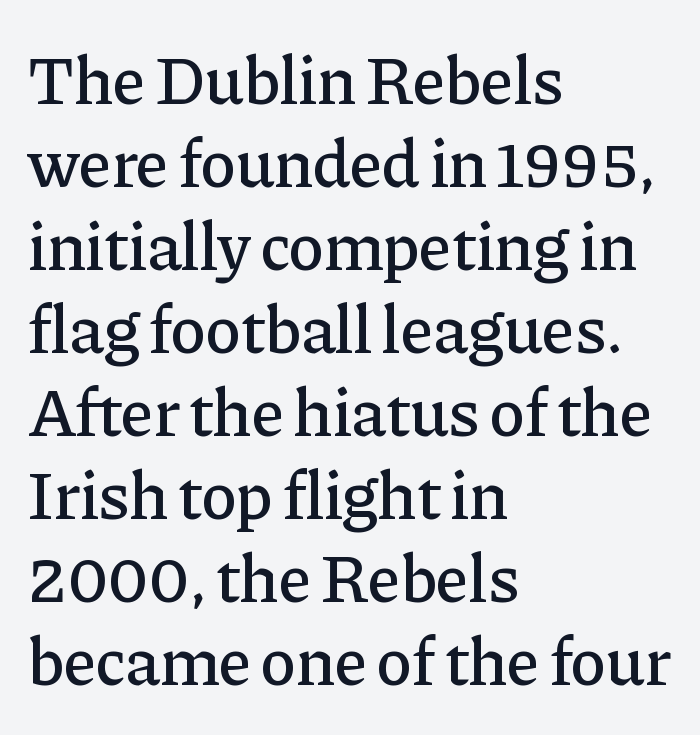
The image shows 68 px serif type, upright; set left-aligned, line spacing 1.22x, normal letter spacing, not underlined; low stroke contrast and a medium x-height.
